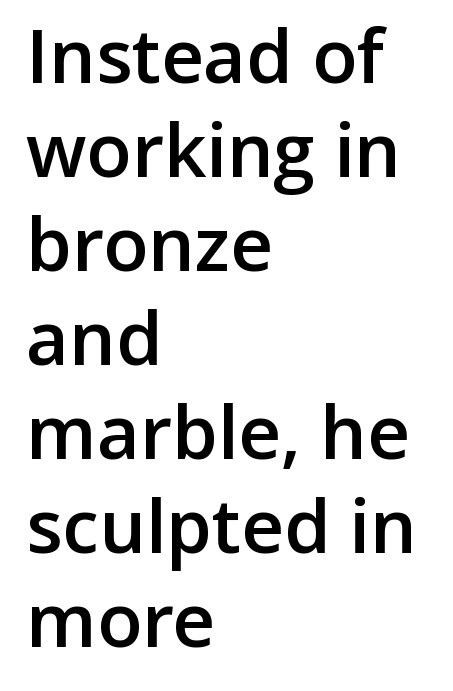
{"serif": "no", "italic": "no", "bold": "semi", "weight": "semibold", "width": "normal", "stroke_contrast": "low", "x_height": "medium", "monospaced": "no", "underline": "no", "align": "left", "line_spacing": "normal", "line_spacing_ratio": 1.27, "letter_spacing": "normal", "letter_spacing_em": 0.0, "glyph_px": 74}
